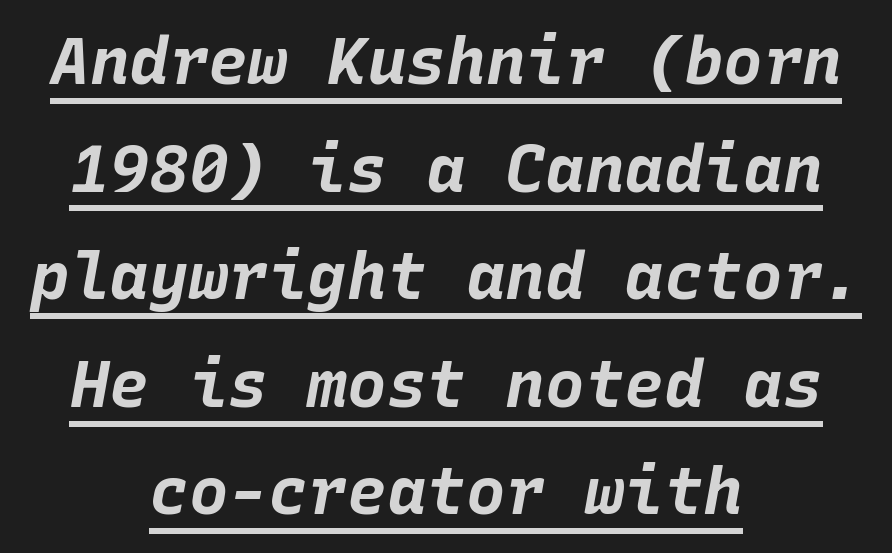
The image shows 66 px bold type, italic (leaning right), monospaced; set centered, normal line spacing (1.63x), normal letter spacing, underlined; low stroke contrast and a large x-height.
